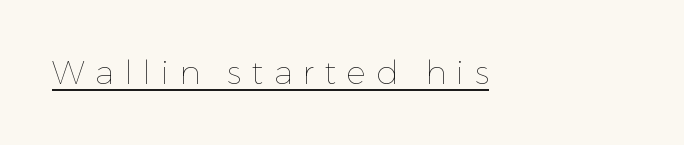
{"italic": "no", "bold": "no", "weight": "thin", "width": "normal", "stroke_contrast": "low", "x_height": "medium", "monospaced": "no", "underline": "yes", "letter_spacing": "wide", "letter_spacing_em": 0.31, "glyph_px": 33}
